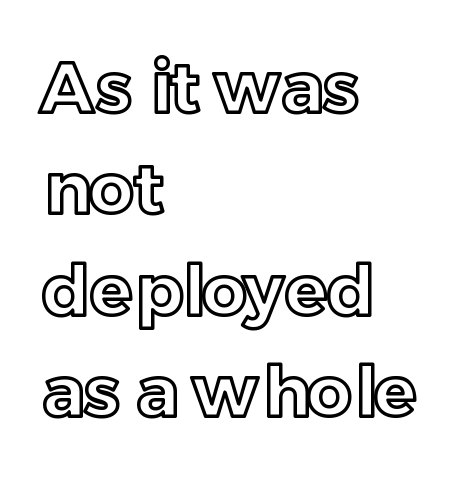
The image shows 70 px text type, upright; set left-aligned, normal line spacing (1.45x), normal letter spacing, not underlined; a medium x-height.
